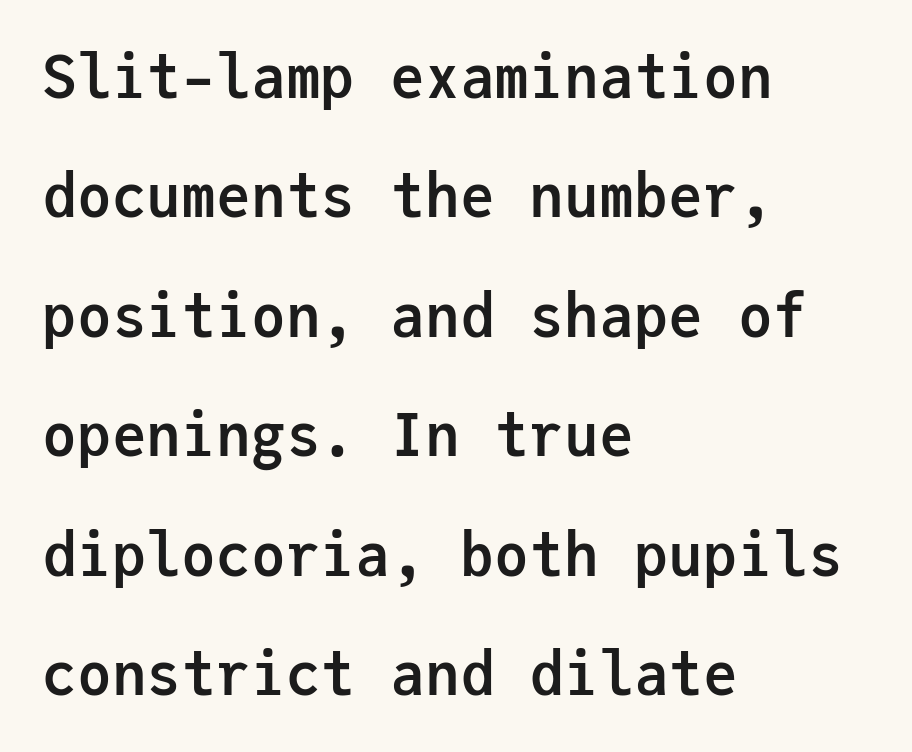
The image shows 58 px semibold sans-serif type, upright, monospaced; set left-aligned, loose line spacing (2.06x), normal letter spacing, not underlined; low stroke contrast and a medium x-height.
